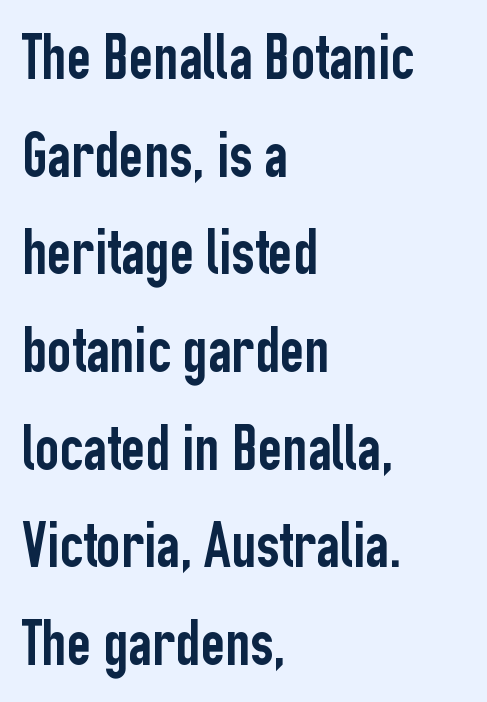
Q: Is the text italic (slanted)? A: No, it is upright.
Q: Is the typeface a serif or a sans-serif typeface? A: Sans-serif.
Q: Is the text underlined? A: No.
Q: How is the paragraph aligned? A: Left-aligned.
Q: Is the spacing between letters normal or unusually wide? A: Normal.
Q: Is the spacing between lines tight, normal or loose? A: Normal.
Q: Width (condensed, normal, or wide)? A: Condensed.
Q: Stroke contrast? A: Low.
Q: x-height? A: Medium.
Q: Monospaced? A: No.
